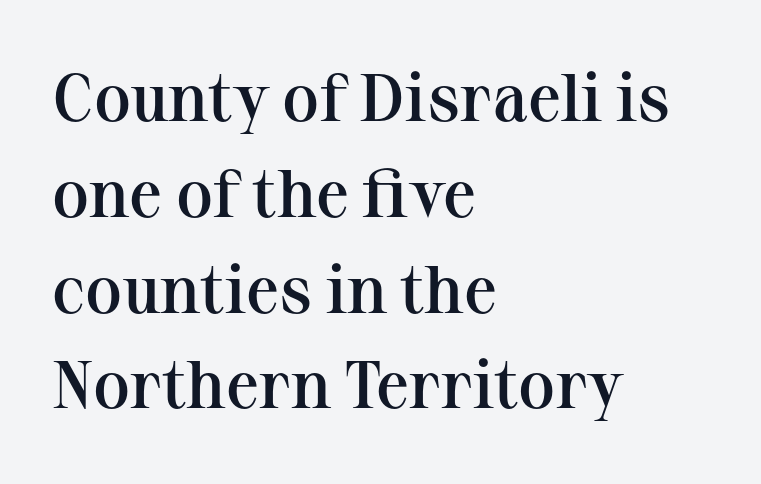
Here the designer chose a conventional face with non-uniform glyph widths. Typesetter's note: demi weight, one step under bold. Is there much room between lines? A standard amount, neither cramped nor airy. Descenders are the only things crossing below the line. Do the letters lean? They stand straight.
